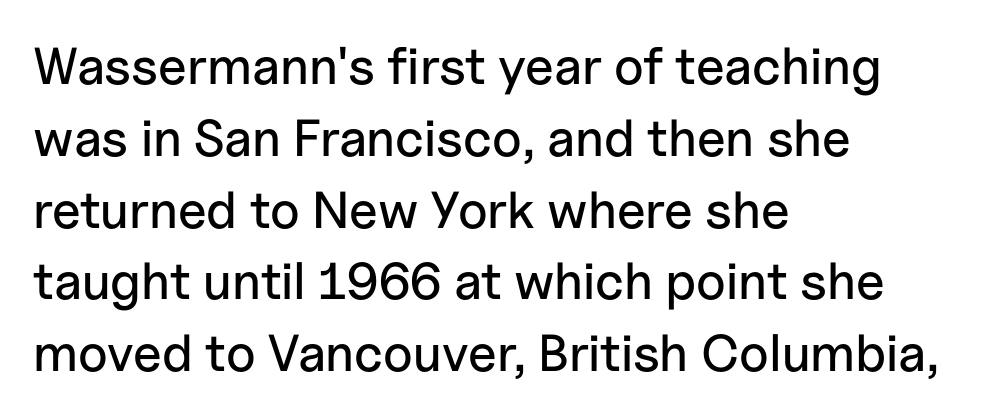
The ragged edge is on the right, which tells us the setting is flush left. Observe the absence of serifs on each vertical stroke in this sample. This sample uses an upright cut, with every glyph sitting square on the baseline. Check the space under the baseline: it is left empty.
